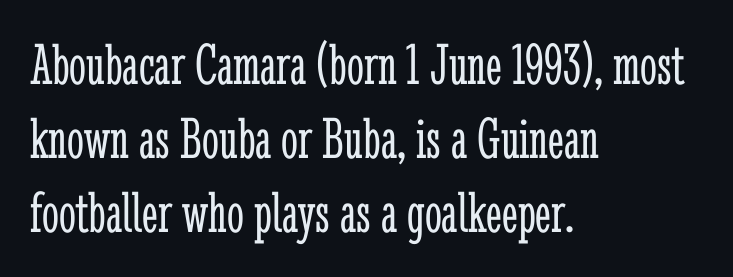
{"serif": "yes", "italic": "no", "bold": "no", "weight": "light", "width": "condensed", "stroke_contrast": "low", "x_height": "medium", "monospaced": "no", "underline": "no", "align": "left", "line_spacing_ratio": 1.23, "letter_spacing": "normal", "letter_spacing_em": 0.0, "glyph_px": 60}
